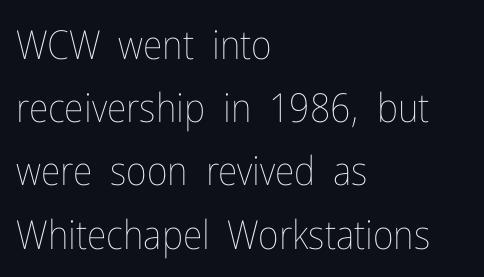
Think of a printed novel: that variable character pitch is what you see here. Visually the block forms a straight wall on the left and a jagged coastline on the right. The passage shown has conventional tracking throughout. The typesetting does not lean heavy: it is not bold. The strip under each line holds only bare page.
